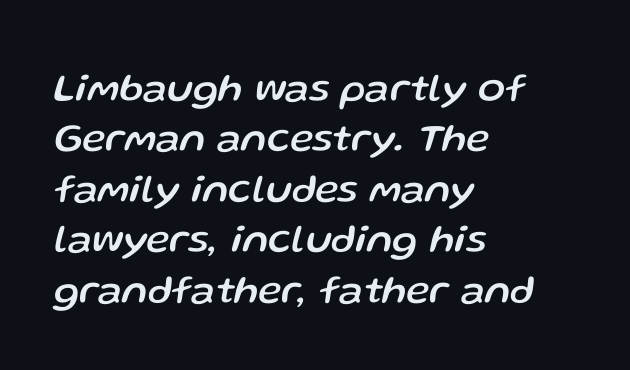
{"italic": "yes", "lean": "right", "slant_degrees": 13, "width": "normal", "stroke_contrast": "low", "x_height": "medium", "monospaced": "no", "underline": "no", "align": "left", "line_spacing": "normal", "line_spacing_ratio": 1.26, "letter_spacing": "normal", "letter_spacing_em": 0.0, "glyph_px": 40}
